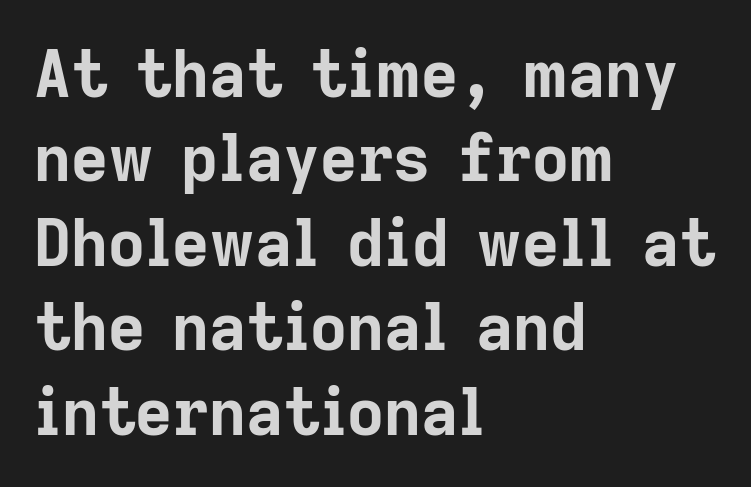
The image shows 64 px bold sans-serif type, upright; set left-aligned, normal line spacing (1.32x), normal letter spacing, not underlined; low stroke contrast and a medium x-height.
